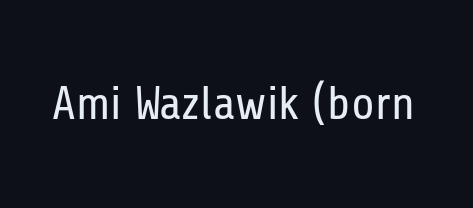
Unbolded letterforms with no extra heft. Is this a fixed-width face? No — the glyphs have proportional, varying widths. Ascenders rise straight up at ninety degrees. The passage shown is typeset with a sans-serif family. A typesetter would call this zero additional tracking.
